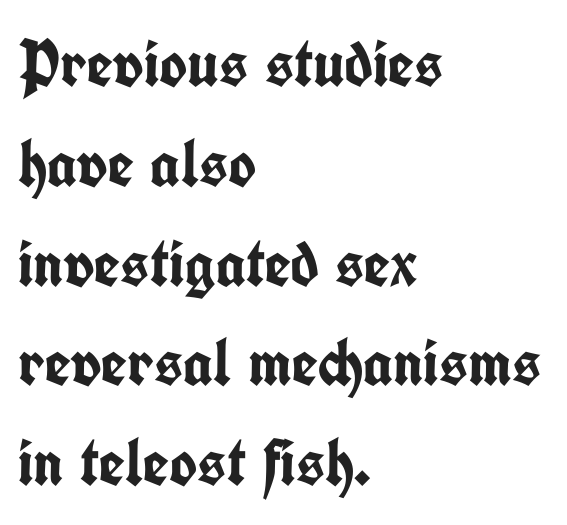
The face used here is proportionally spaced, like ordinary book or web type. Regular leading. The tracking reads as untouched default to a designer's eye. Letters rest on an invisible, unmarked baseline. Quick note: not italic, upright.
